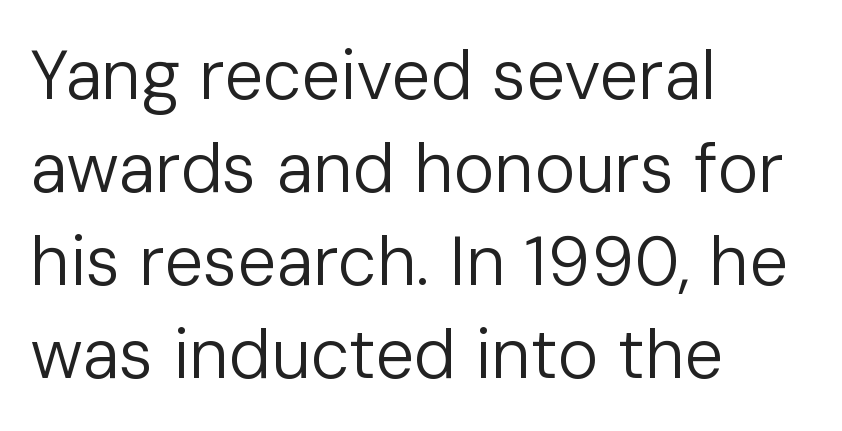
Regular leading. Characters remain perfectly vertical along every line. Where is the straight margin? On the left. Standard letterfit; no display-style spreading of the glyphs.
